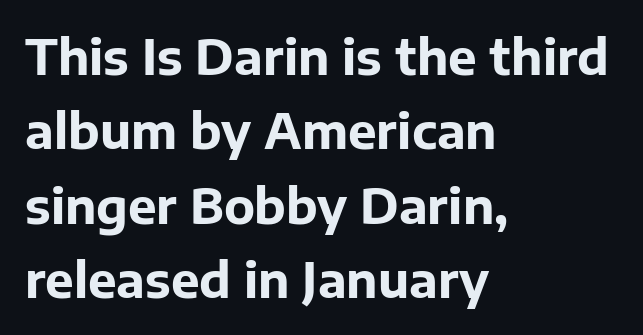
Q: Is the text bold? A: Yes.
Q: Is the text italic (slanted)? A: No, it is upright.
Q: Is the typeface a serif or a sans-serif typeface? A: Sans-serif.
Q: Is the text underlined? A: No.
Q: How is the paragraph aligned? A: Left-aligned.
Q: Is the spacing between letters normal or unusually wide? A: Normal.
Q: Is the spacing between lines tight, normal or loose? A: Normal.
Q: Width (condensed, normal, or wide)? A: Normal.
Q: Stroke contrast? A: Low.
Q: x-height? A: Medium.
Q: Monospaced? A: No.
